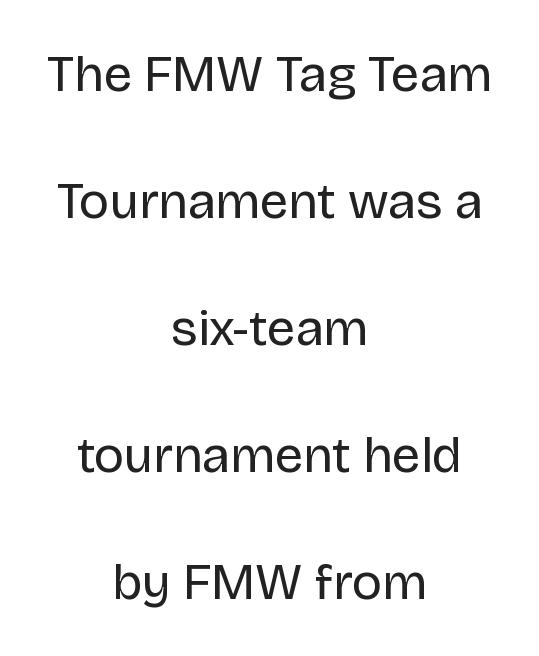
A typesetter would call this leading open, well beyond the default. The rendering uses natural spacing where letterforms have individual widths. No extra tracking has been applied to these lines. Bold? No — there's no thickening of the strokes. Is this a sans? Yes — the strokes have no serifs. Descenders hang freely into open space.
